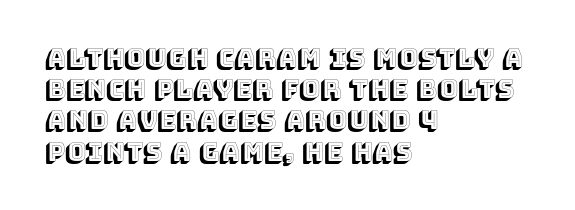
Q: Is the text italic (slanted)? A: No, it is upright.
Q: Is the text underlined? A: No.
Q: How is the paragraph aligned? A: Left-aligned.
Q: Is the spacing between letters normal or unusually wide? A: Normal.
Q: Is the spacing between lines tight, normal or loose? A: Normal.
